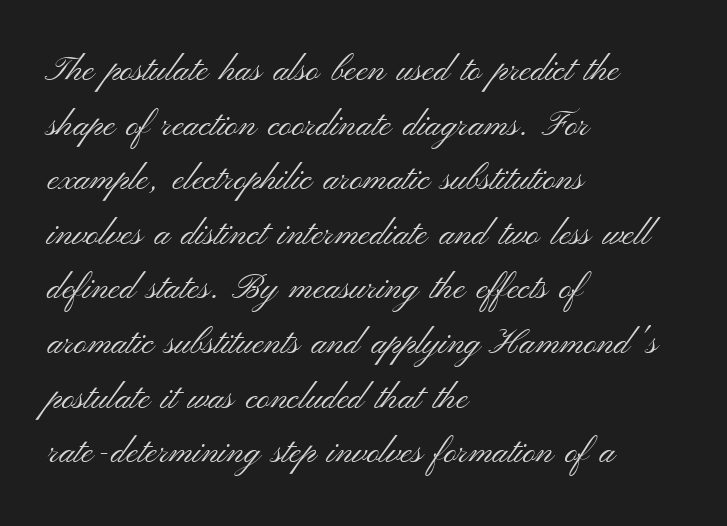
{"serif": "no", "bold": "no", "weight": "light", "width": "wide", "stroke_contrast": "medium", "x_height": "small", "monospaced": "no", "underline": "no", "align": "left", "line_spacing": "normal", "line_spacing_ratio": 1.56, "letter_spacing": "normal", "letter_spacing_em": 0.0, "glyph_px": 35}
